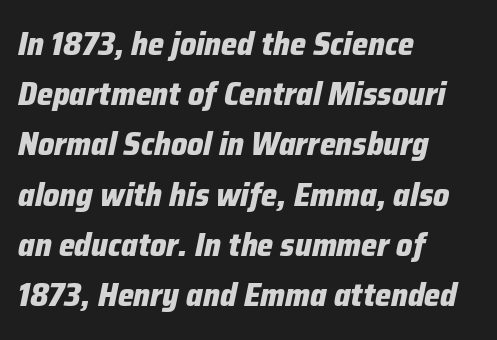
The image shows 32 px heavy type, italic (leaning right); set left-aligned, normal line spacing (1.57x), normal letter spacing, not underlined; low stroke contrast and a medium x-height.
